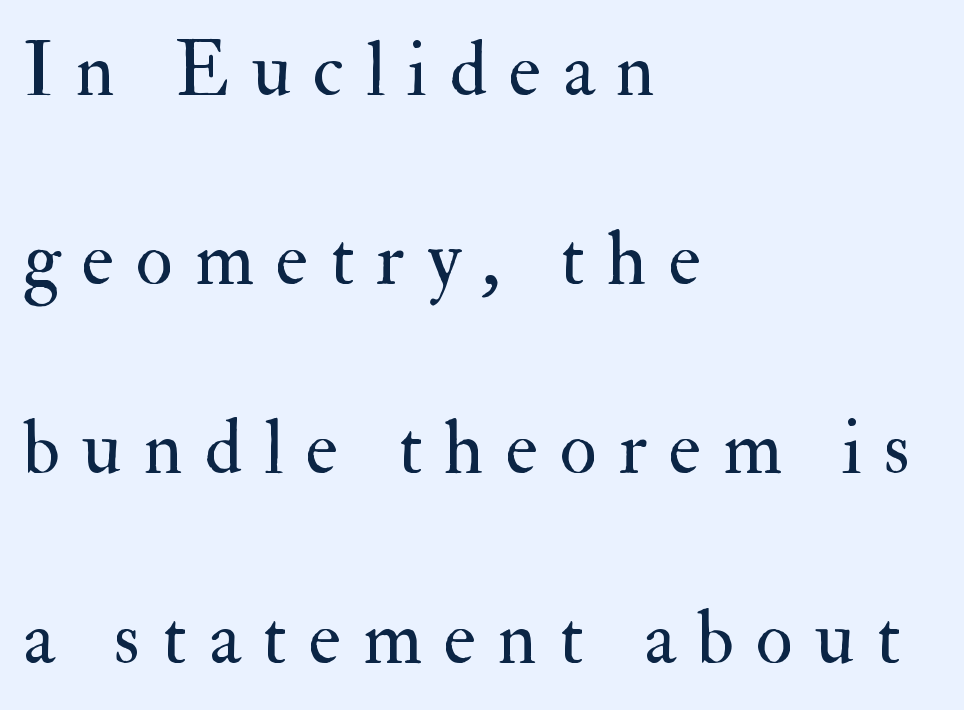
The image shows 76 px regular-weight serif type, upright; set left-aligned, loose line spacing (2.49x), unusually wide letter spacing (+0.29 em), not underlined; medium stroke contrast and a small x-height.
